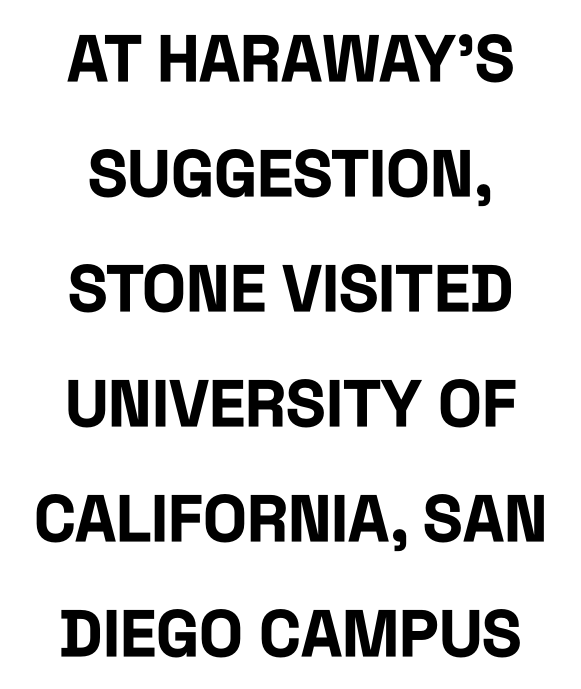
{"serif": "no", "italic": "no", "bold": "yes", "weight": "bold", "width": "condensed", "stroke_contrast": "low", "x_height": "large", "monospaced": "no", "underline": "no", "align": "center", "line_spacing_ratio": 1.77, "letter_spacing": "normal", "letter_spacing_em": 0.0, "glyph_px": 65}
